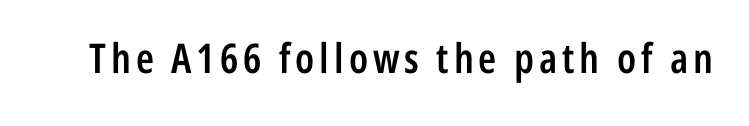
Posture: upright roman. Character widths vary here, with narrow letters taking less room than wide ones. You can tell from the bare stems that sans-serif type was used. Is the type bold? Partly — it's a semibold, heavier than regular but not fully bold. A bare baseline throughout the passage.
